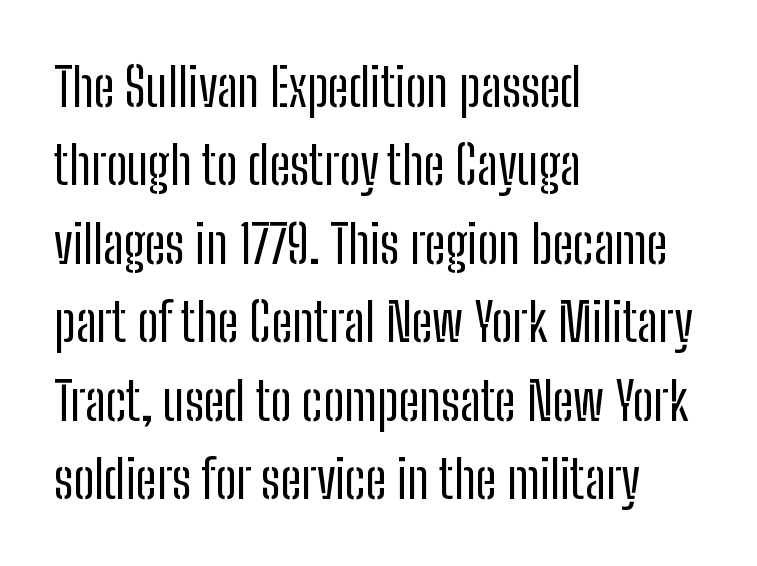
The image shows 53 px regular-weight, condensed sans-serif type, upright; set left-aligned, normal line spacing (1.48x), normal letter spacing, not underlined; low stroke contrast and a medium x-height.
